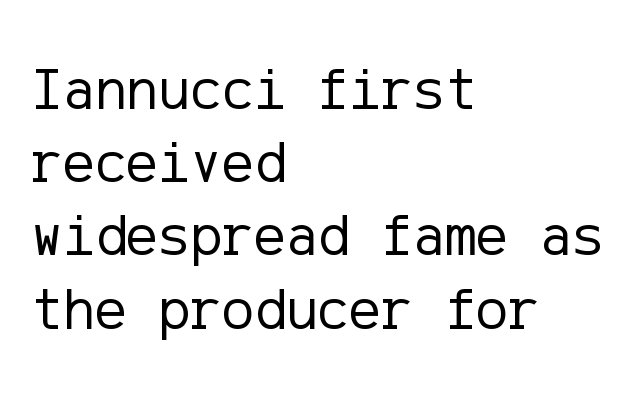
Q: Is the text bold? A: No.
Q: Is the text italic (slanted)? A: No, it is upright.
Q: Is the typeface a serif or a sans-serif typeface? A: Sans-serif.
Q: Is the text underlined? A: No.
Q: How is the paragraph aligned? A: Left-aligned.
Q: Is the spacing between letters normal or unusually wide? A: Normal.
Q: Width (condensed, normal, or wide)? A: Normal.
Q: Stroke contrast? A: Low.
Q: x-height? A: Medium.
